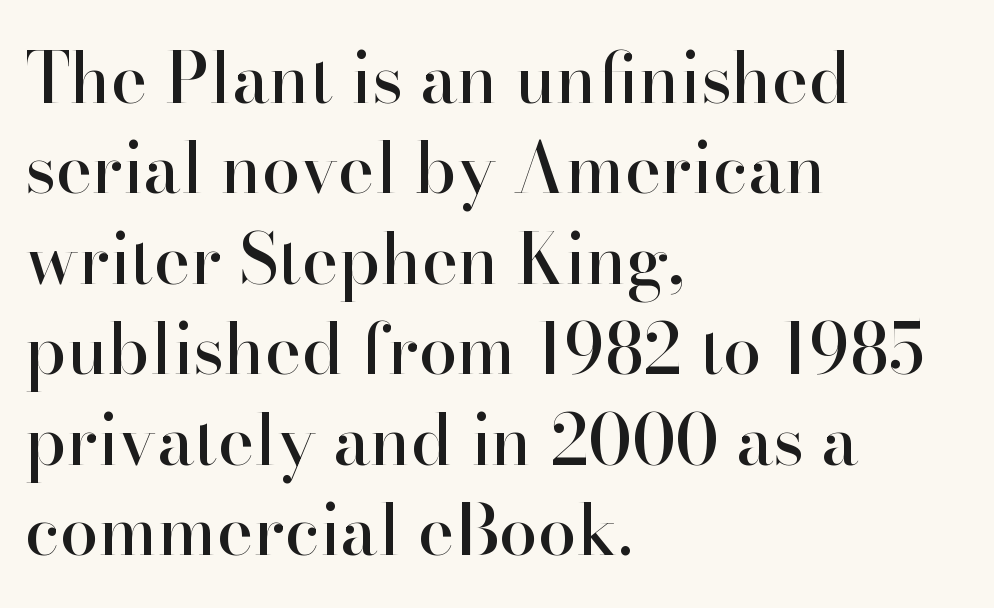
{"serif": "yes", "italic": "no", "width": "normal", "stroke_contrast": "high", "x_height": "small", "monospaced": "no", "underline": "no", "align": "left", "line_spacing": "normal", "line_spacing_ratio": 1.31, "letter_spacing": "normal", "letter_spacing_em": 0.0, "glyph_px": 69}
